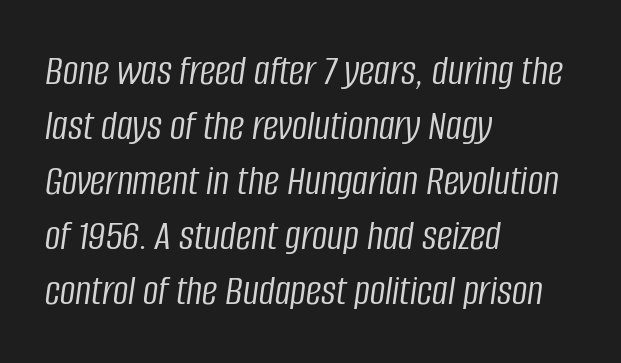
The image shows 43 px light, condensed type, italic (leaning right); set left-aligned, normal line spacing (1.28x), normal letter spacing, not underlined; low stroke contrast and a large x-height.
